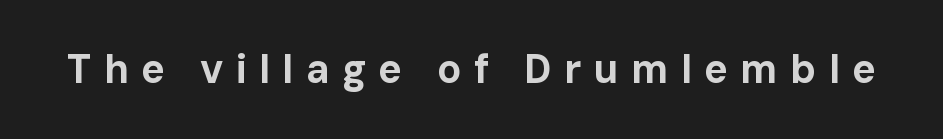
This rendering employs a face without finishing strokes, i.e., a sans-serif. The face used here is rendered with a markedly widened letterfit. This sample uses an upright cut, with every glyph sitting square on the baseline. Compared with an ordinary text face, these strokes are far heavier — a full bold. Looks like regular typesetting: each glyph gets only the width it needs. Descender tails drop into unmarked territory.
